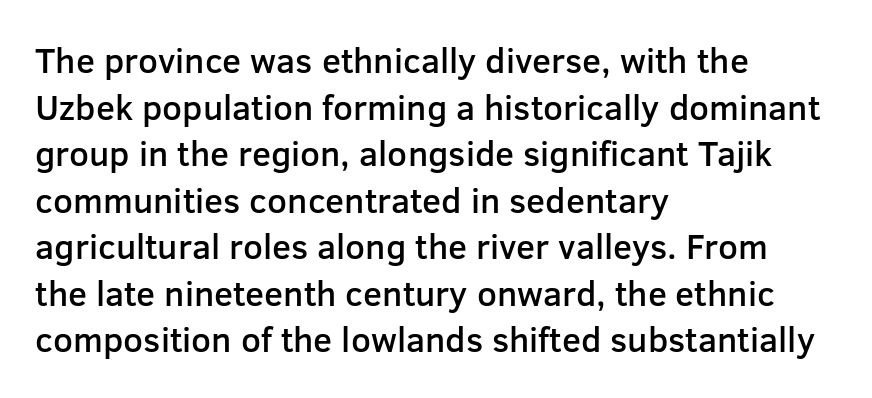
{"serif": "no", "italic": "no", "bold": "semi", "weight": "semibold", "width": "normal", "stroke_contrast": "low", "x_height": "medium", "monospaced": "no", "underline": "no", "align": "left", "line_spacing": "normal", "line_spacing_ratio": 1.33, "letter_spacing": "normal", "letter_spacing_em": 0.0, "glyph_px": 35}
